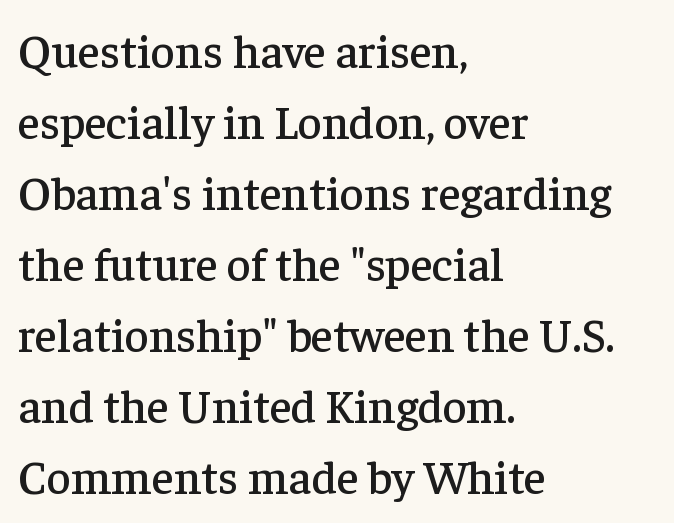
Q: Is the text italic (slanted)? A: No, it is upright.
Q: Is the typeface a serif or a sans-serif typeface? A: Serif.
Q: Is the text underlined? A: No.
Q: How is the paragraph aligned? A: Left-aligned.
Q: Is the spacing between letters normal or unusually wide? A: Normal.
Q: Is the spacing between lines tight, normal or loose? A: Normal.
Q: Width (condensed, normal, or wide)? A: Normal.
Q: Stroke contrast? A: Low.
Q: x-height? A: Medium.
Q: Monospaced? A: No.
